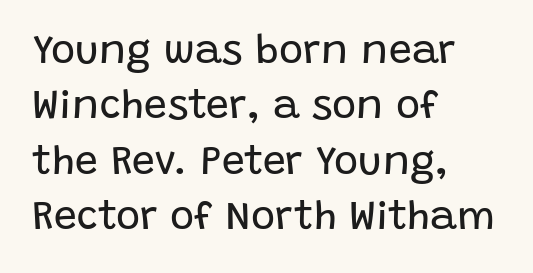
{"serif": "no", "italic": "no", "bold": "no", "weight": "regular", "width": "normal", "stroke_contrast": "low", "x_height": "large", "monospaced": "no", "underline": "no", "align": "left", "line_spacing": "normal", "line_spacing_ratio": 1.35, "letter_spacing": "normal", "letter_spacing_em": 0.0, "glyph_px": 41}
